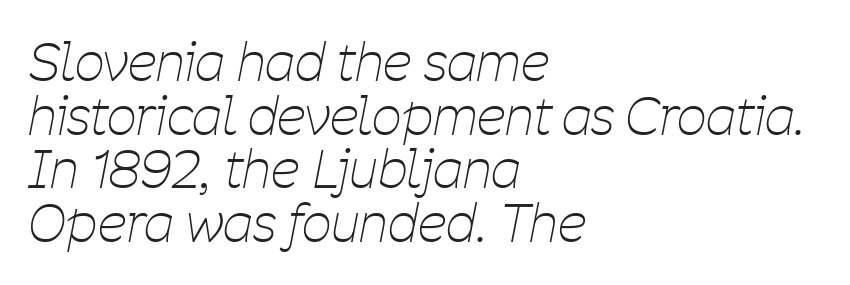
{"italic": "yes", "lean": "right", "slant_degrees": 11, "bold": "no", "weight": "thin", "width": "condensed", "stroke_contrast": "low", "x_height": "medium", "monospaced": "no", "underline": "no", "align": "left", "line_spacing": "tight", "line_spacing_ratio": 1.03, "letter_spacing": "normal", "letter_spacing_em": 0.0, "glyph_px": 52}
